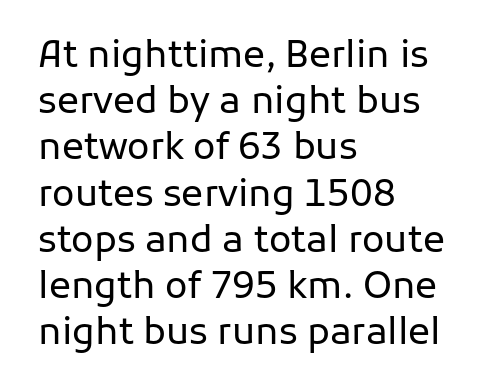
{"serif": "no", "italic": "no", "bold": "no", "weight": "regular", "width": "normal", "stroke_contrast": "low", "x_height": "medium", "monospaced": "no", "underline": "no", "align": "left", "line_spacing": "normal", "line_spacing_ratio": 1.25, "letter_spacing": "normal", "letter_spacing_em": 0.0, "glyph_px": 37}
